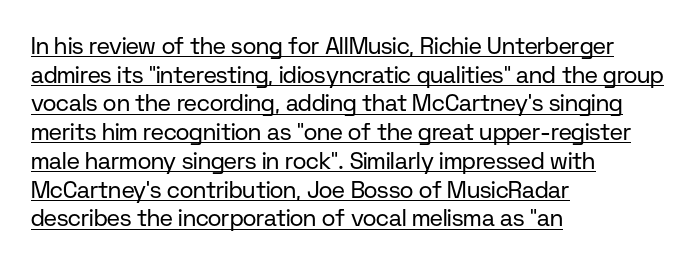
Q: Is the text bold? A: No.
Q: Is the text italic (slanted)? A: No, it is upright.
Q: Is the text underlined? A: Yes.
Q: How is the paragraph aligned? A: Left-aligned.
Q: Is the spacing between letters normal or unusually wide? A: Normal.
Q: Is the spacing between lines tight, normal or loose? A: Normal.
